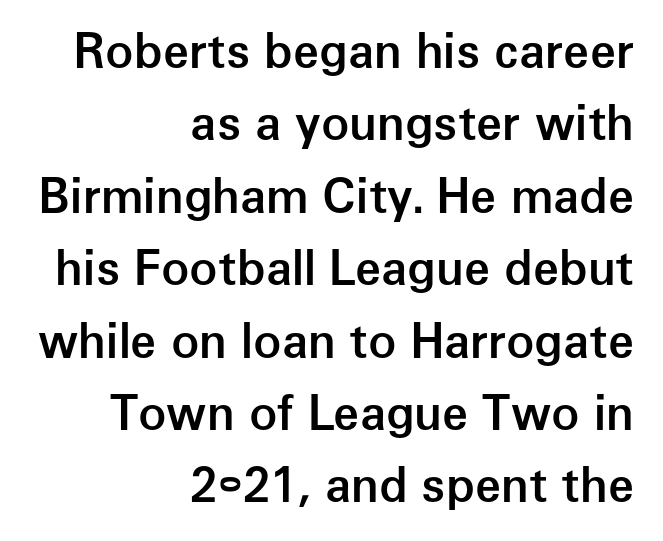
{"serif": "no", "italic": "no", "bold": "semi", "weight": "semibold", "width": "normal", "stroke_contrast": "low", "x_height": "medium", "monospaced": "no", "underline": "no", "align": "right", "line_spacing": "normal", "line_spacing_ratio": 1.54, "letter_spacing": "normal", "letter_spacing_em": 0.0, "glyph_px": 47}
